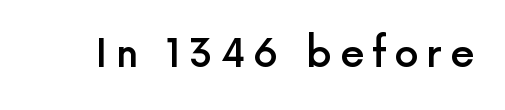
These lines carry some extra weight — a demibold, not a full bold. Is there any slant? The stems are plumb. Here the designer chose a conventional face with non-uniform glyph widths. The space directly below the letters is spotless.
